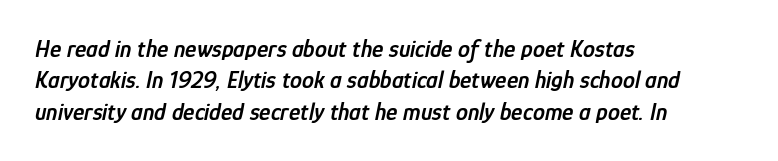
{"italic": "yes", "lean": "right", "slant_degrees": 12, "bold": "semi", "underline": "no", "align": "left", "line_spacing": "normal", "line_spacing_ratio": 1.31, "letter_spacing": "normal", "letter_spacing_em": 0.0, "glyph_px": 24}
